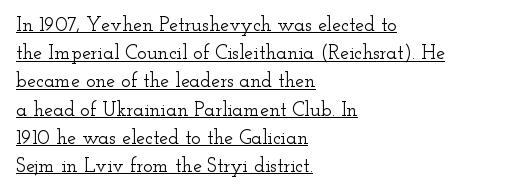
The image shows 20 px text type, upright; set left-aligned, normal line spacing (1.41x), normal letter spacing, underlined.
